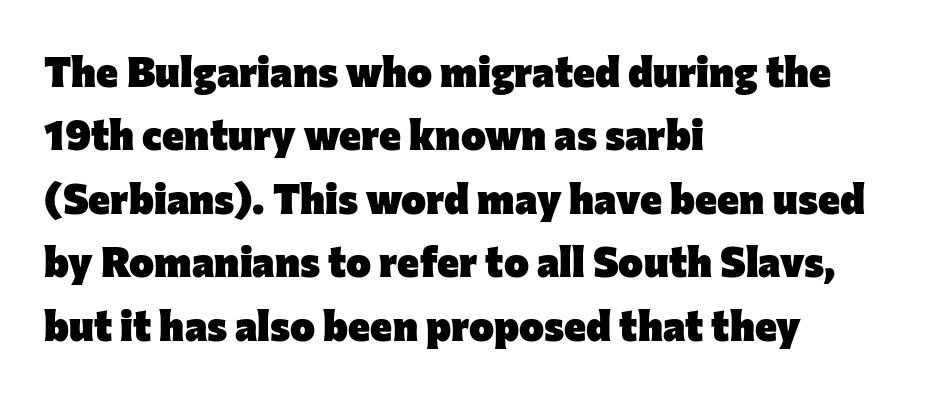
One glance says typical: line gaps are just what's usual. You could not count columns in this text — the font is proportionally spaced. Do the letters lean? They stand straight. Unlike a traditional serif, this face leaves its strokes unadorned. Caption: standard tracking, unaltered. The typesetting leans heavy: a genuine bold.
